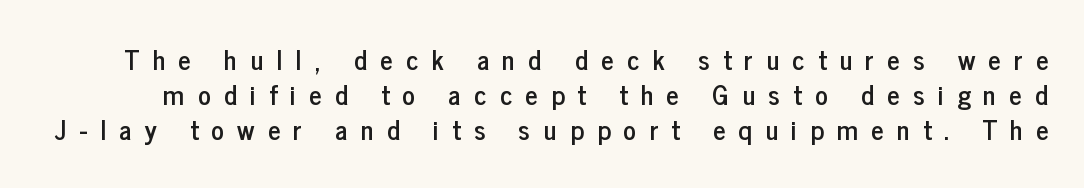
Q: Is the text italic (slanted)? A: No, it is upright.
Q: Is the text underlined? A: No.
Q: Is the spacing between letters normal or unusually wide? A: Unusually wide.
Q: Is the spacing between lines tight, normal or loose? A: Normal.
